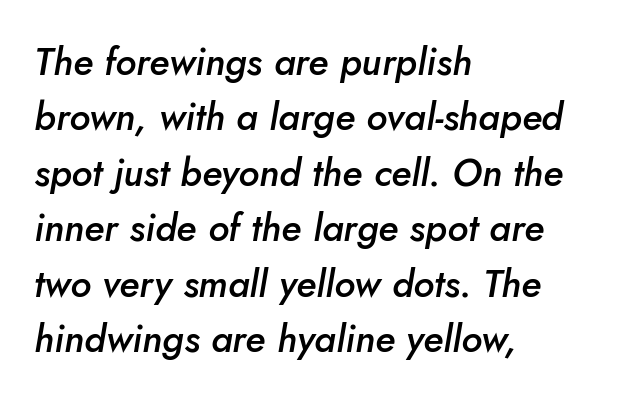
The image shows 38 px semibold type, italic (leaning right); set left-aligned, normal line spacing (1.46x), normal letter spacing, not underlined; low stroke contrast and a small x-height.
